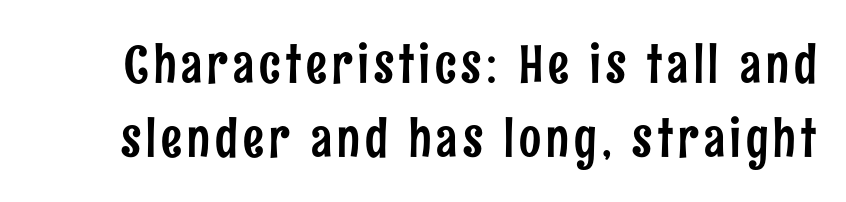
Evenly set lines give the paragraph a standard silhouette. Each row of text sits above clean, open space. The letters stand straight up with perfectly vertical stems. Do the characters align in a grid? No, the font is proportional. This is sans-serif lettering, the kind often seen on screens and signage.
